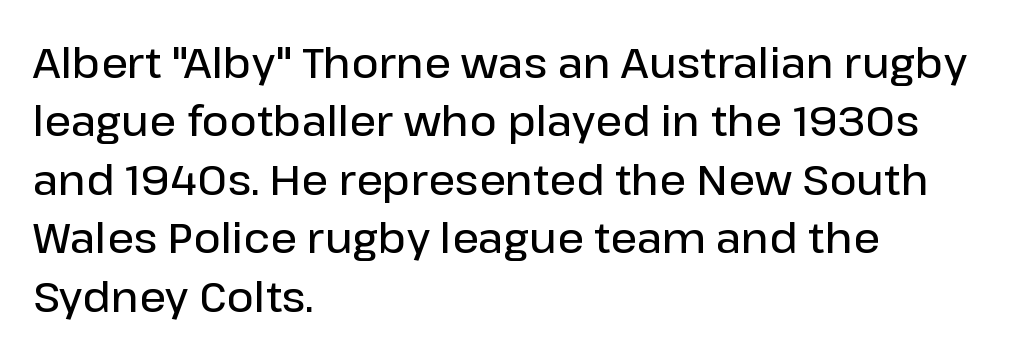
Is this a fixed-width face? No — the glyphs have proportional, varying widths. Stroke terminals: plain, sans-serif. No extra tracking has been applied to these lines. Check the space under the baseline: it is left empty.
